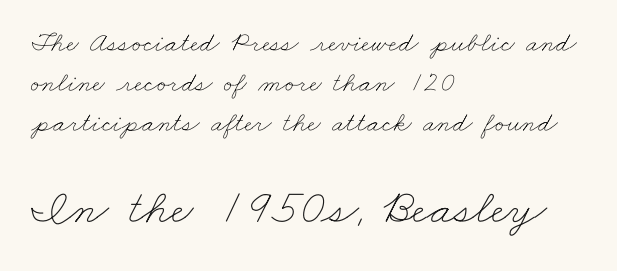
{"bold": "no", "weight": "thin", "width": "wide", "stroke_contrast": "low", "x_height": "small", "monospaced": "no", "underline": "no", "align": "left", "line_spacing": "normal", "line_spacing_ratio": 1.42, "letter_spacing": "normal", "letter_spacing_em": 0.0, "larger_block": "second", "size_ratio": 1.75, "glyph_px": 49}
